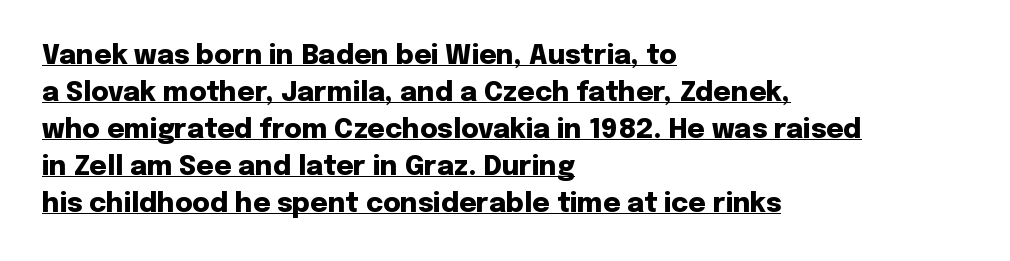
The specimen includes a rule beneath the text block's lines. Nobody touched the tracking dial on this one. The text block is weighted toward the left margin, trailing off unevenly rightward. The face used here has the dense, thick strokes of a bold.
